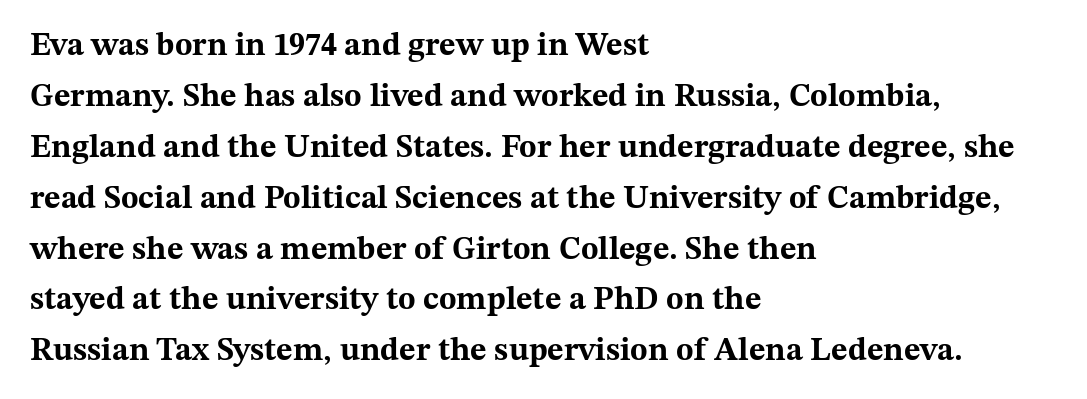
Words float on clear page, feet unadorned. The text block is weighted toward the left margin, trailing off unevenly rightward. Is this a fixed-width face? No — the glyphs have proportional, varying widths. The specimen reads as upright at a glance. The gaps between neighbouring characters are ordinary and unremarkable.
